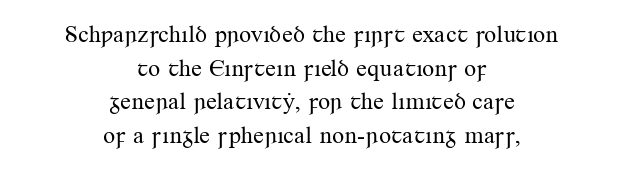
The image shows 24 px text type, upright; set centered, normal line spacing (1.4x), normal letter spacing, not underlined.
